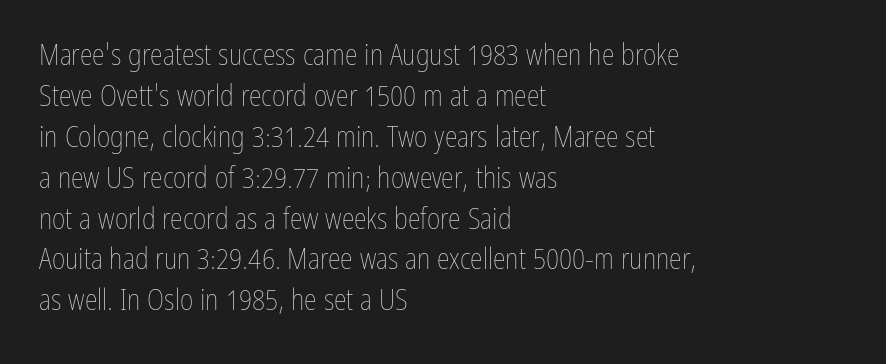
{"italic": "no", "bold": "no", "weight": "thin", "width": "condensed", "stroke_contrast": "low", "x_height": "medium", "monospaced": "no", "underline": "no", "align": "left", "line_spacing": "normal", "line_spacing_ratio": 1.41, "letter_spacing": "normal", "letter_spacing_em": 0.0, "glyph_px": 29}
